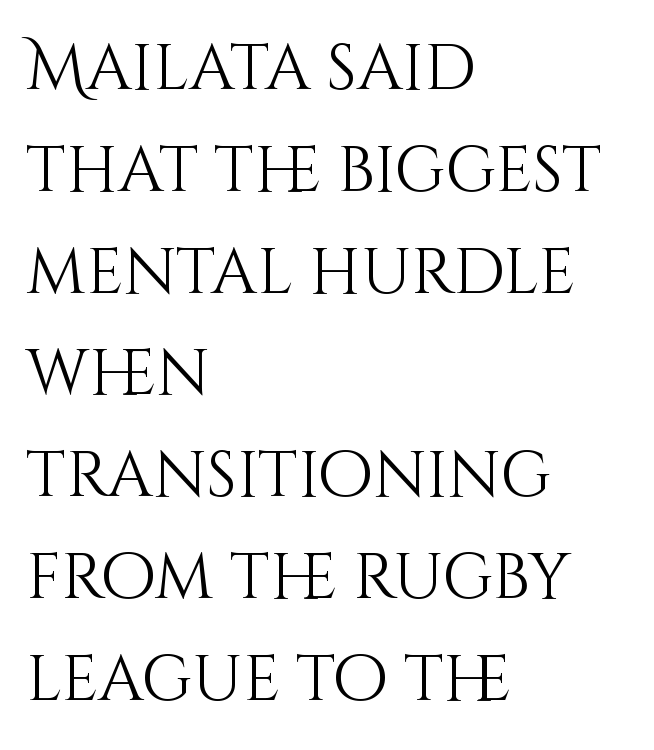
Q: Is the text bold? A: No.
Q: Is the text italic (slanted)? A: No, it is upright.
Q: Is the text underlined? A: No.
Q: How is the paragraph aligned? A: Left-aligned.
Q: Is the spacing between letters normal or unusually wide? A: Normal.
Q: Is the spacing between lines tight, normal or loose? A: Normal.
Q: Width (condensed, normal, or wide)? A: Normal.
Q: Stroke contrast? A: Medium.
Q: x-height? A: Large.
Q: Monospaced? A: No.
